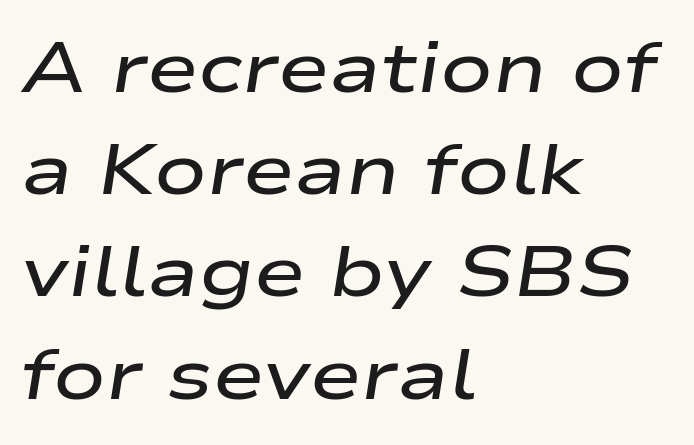
{"italic": "yes", "lean": "right", "slant_degrees": 9, "bold": "semi", "weight": "semibold", "width": "wide", "stroke_contrast": "low", "x_height": "medium", "monospaced": "no", "underline": "no", "align": "left", "line_spacing": "normal", "line_spacing_ratio": 1.46, "letter_spacing": "normal", "letter_spacing_em": 0.0, "glyph_px": 70}
